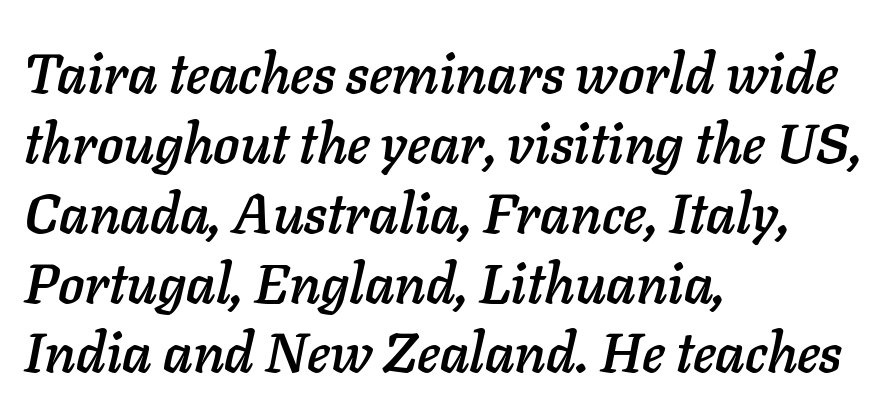
{"italic": "yes", "lean": "right", "slant_degrees": 11, "width": "normal", "stroke_contrast": "low", "x_height": "medium", "monospaced": "no", "underline": "no", "align": "left", "line_spacing": "normal", "line_spacing_ratio": 1.27, "letter_spacing": "normal", "letter_spacing_em": 0.0, "glyph_px": 55}
